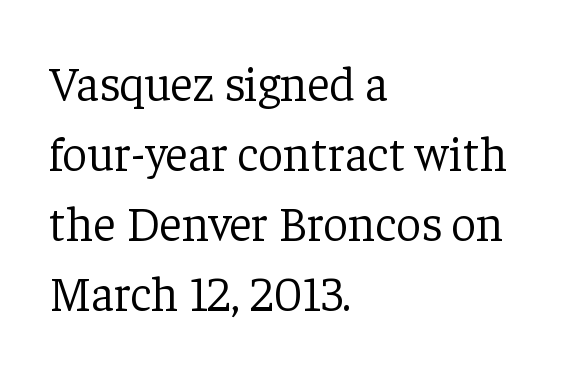
Casual observation: everything's shoved over to the left. The letterforms sit at book weight or below. Honestly, the row spacing looks completely unremarkable. The rendering shows small feet on the letterforms — a serif design. Note the varied advance widths — an 'i' is clearly narrower than an 'm'. The strip under each line holds only bare page.
